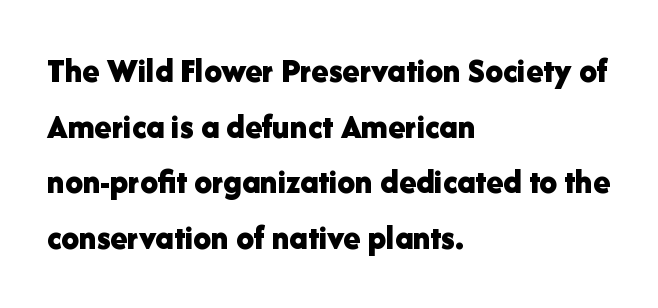
This sample has the flowing, uneven cadence of proportional lettering. The strokes are fattened all the way to bold. Here the glyphs are tracked normally, forming tight word shapes. Just letters on the line, the space beneath them empty. Regarding leading, the lines here are spaced in the standard way.
